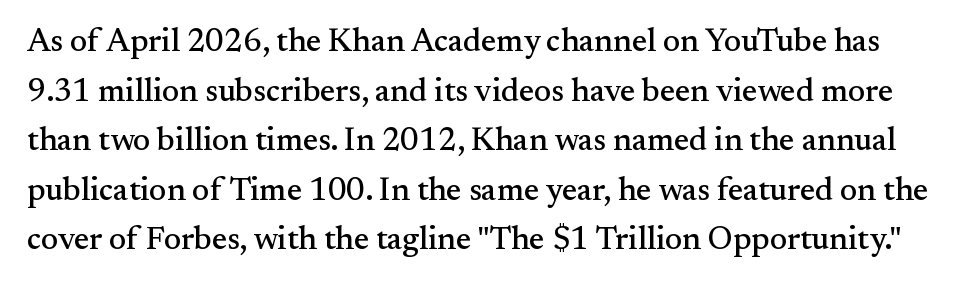
Honestly, there is no underline to notice here at all. Old-style or modern, the face here clearly has serifs. Varying glyph widths throughout — classic text-font behaviour. Regarding leading, the lines here are spaced in the standard way. Characters follow at the spacing the type designer built in.
